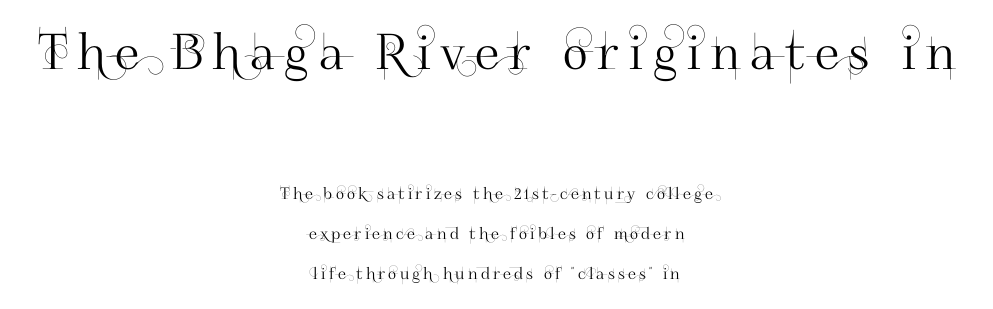
{"serif": "no", "italic": "no", "width": "normal", "stroke_contrast": "high", "x_height": "small", "monospaced": "no", "underline": "no", "align": "center", "line_spacing": "loose", "line_spacing_ratio": 2.49, "letter_spacing": "wide", "letter_spacing_em": 0.2, "larger_block": "first", "size_ratio": 3.06, "glyph_px": 49}
